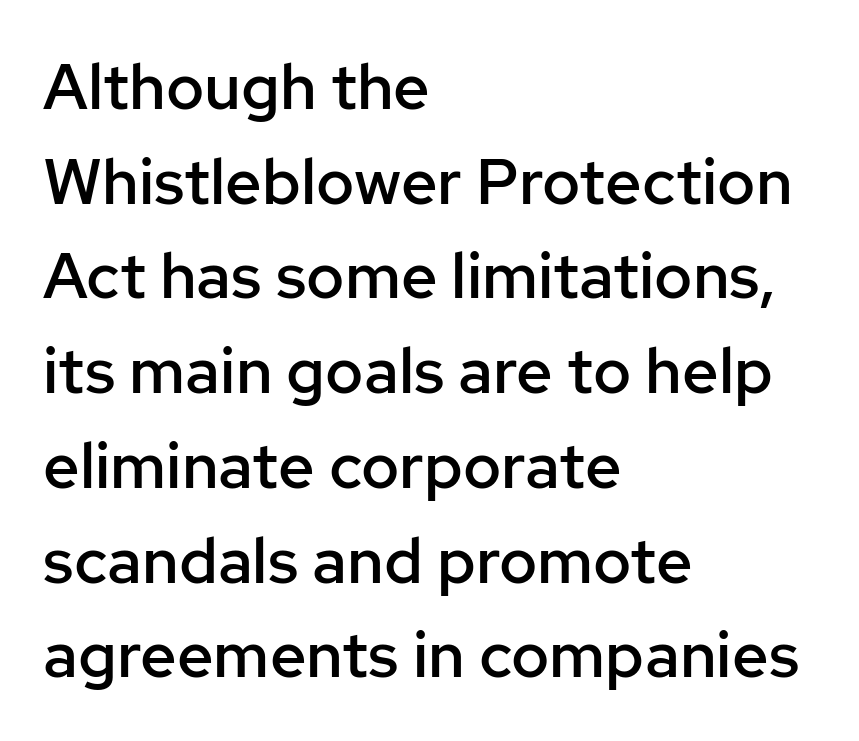
The image shows 64 px semibold sans-serif type, upright; set left-aligned, normal line spacing (1.48x), normal letter spacing, not underlined; low stroke contrast and a medium x-height.
